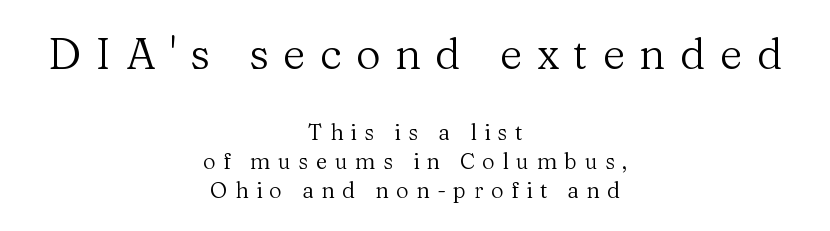
Anything drawn beneath the words? Only blank space. Is the letter spacing exaggerated? Yes — the characters are pushed far apart. This sample has the flowing, uneven cadence of proportional lettering. Heaviness? Minimal to ordinary, like unemphasized prose. Compared with typical paragraphs, the rows here are spaced about the same. Unlike italic type, these characters show no tilt at all.
